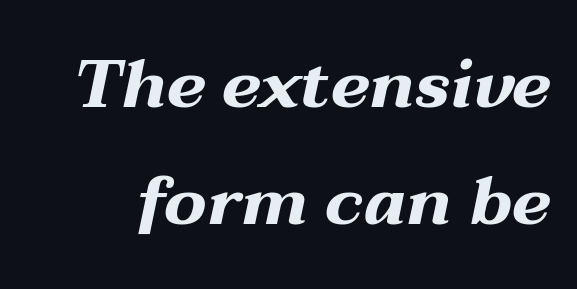
This sample uses plain, unmodified letter spacing. Do the characters align in a grid? No, the font is proportional. Notice how the stems are inclined rather than vertical — that's the hallmark of italics. Each row of text sits above clean, open space.
